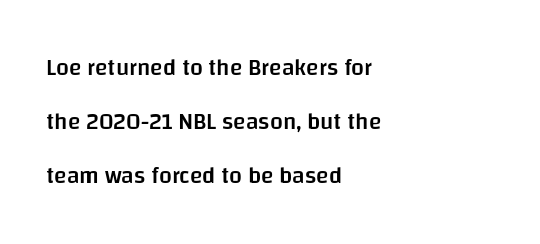
{"italic": "no", "bold": "semi", "underline": "no", "align": "left", "line_spacing": "loose", "line_spacing_ratio": 2.34, "letter_spacing": "normal", "letter_spacing_em": 0.0, "glyph_px": 23}
